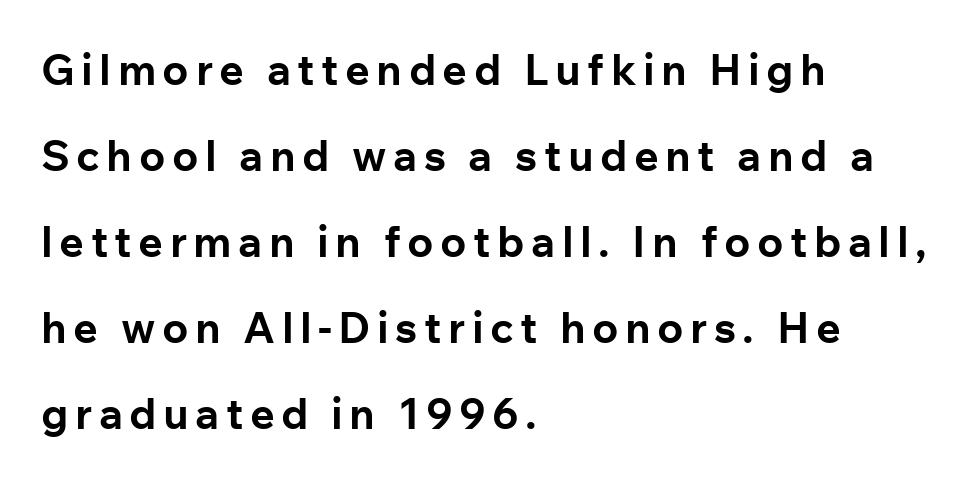
Q: Is the text bold? A: Yes.
Q: Is the text italic (slanted)? A: No, it is upright.
Q: Is the typeface a serif or a sans-serif typeface? A: Sans-serif.
Q: Is the text underlined? A: No.
Q: How is the paragraph aligned? A: Left-aligned.
Q: Is the spacing between lines tight, normal or loose? A: Loose.
Q: Width (condensed, normal, or wide)? A: Normal.
Q: Stroke contrast? A: Low.
Q: x-height? A: Medium.
Q: Monospaced? A: No.
